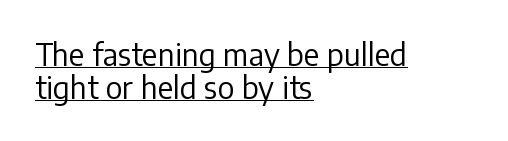
Somebody hit Ctrl+U on this one — the words are underlined. The rendering keeps characters at their native spacing. No feet cap the strokes, marking this as sans-serif type. This sample trades vertical openness for compactness between lines.
